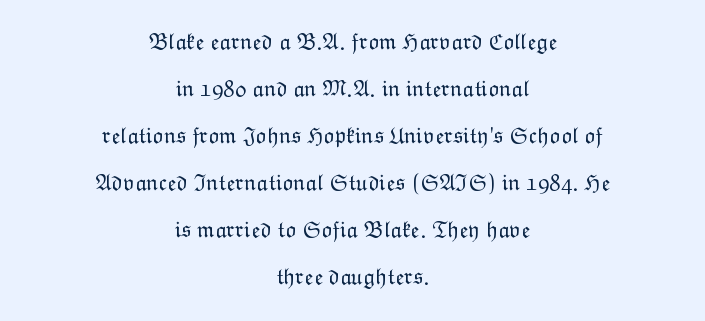
The image shows 23 px text type, upright; set centered, loose line spacing (2.04x), normal letter spacing, not underlined.
